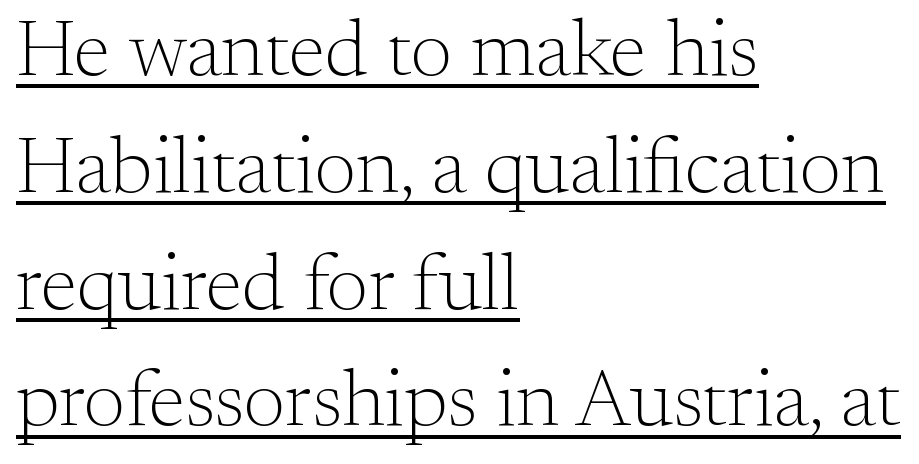
The image shows 80 px light serif type, upright; set left-aligned, normal line spacing (1.46x), normal letter spacing, underlined; medium stroke contrast and a small x-height.
